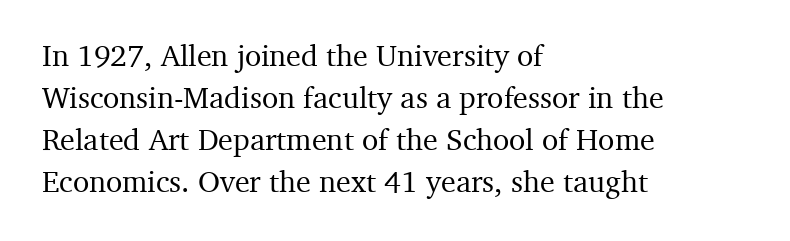
Nobody touched the tracking dial on this one. Compared with typical paragraphs, the rows here are spaced about the same. The type sits square on the baseline with zero lean. Quick note: underline off. Reading down the block, your eye returns to a fixed left position each line.
